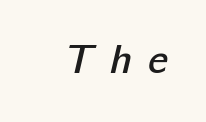
{"serif": "no", "bold": "semi", "weight": "semibold", "width": "normal", "stroke_contrast": "low", "x_height": "medium", "monospaced": "no", "underline": "no", "letter_spacing": "wide", "letter_spacing_em": 0.39, "glyph_px": 41}
